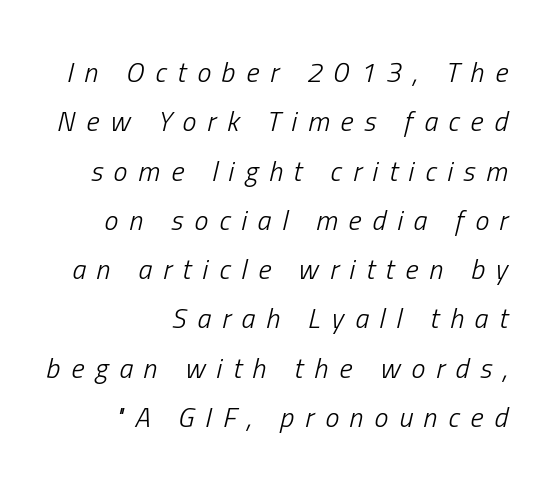
This sample has the flowing, uneven cadence of proportional lettering. The rendering applies a slant to the glyphs. The weight tops out at a normal text grade. The compositor pushed each line to the right boundary.
